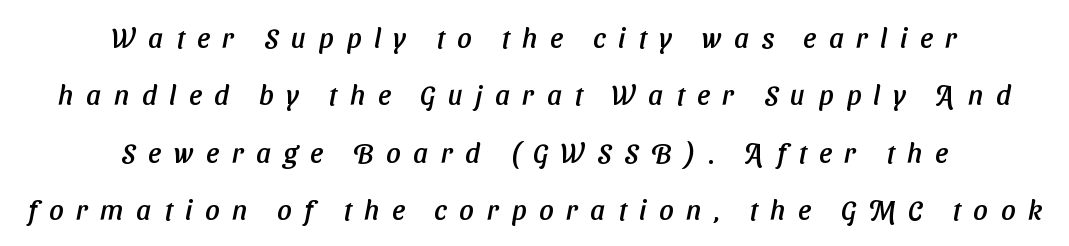
Caption: multi-line text, centered on the measure. The face used here is rendered with a markedly widened letterfit. Does the type have serifs? No, each stem ends abruptly. Each new line begins a long way beneath the previous one.
